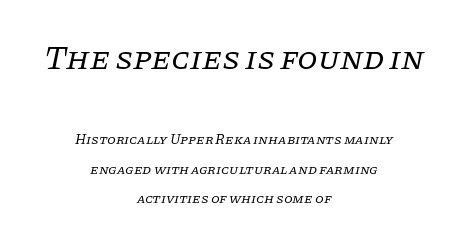
Q: Is the text bold? A: No.
Q: Is the text italic (slanted)? A: Yes, it leans right by about 11 degrees.
Q: Is the typeface a serif or a sans-serif typeface? A: Serif.
Q: Is the text underlined? A: No.
Q: How is the paragraph aligned? A: Centered.
Q: Is the spacing between letters normal or unusually wide? A: Normal.
Q: Is the spacing between lines tight, normal or loose? A: Loose.
Q: Which block of text is set in a larger size, the first (top) or the second (bottom)? A: The first (top) one.
Q: Width (condensed, normal, or wide)? A: Normal.
Q: Stroke contrast? A: Low.
Q: x-height? A: Large.
Q: Monospaced? A: No.
